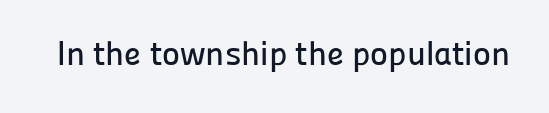
Q: Is the text italic (slanted)? A: No, it is upright.
Q: Is the typeface a serif or a sans-serif typeface? A: Sans-serif.
Q: Is the text underlined? A: No.
Q: Is the spacing between letters normal or unusually wide? A: Normal.
Q: Width (condensed, normal, or wide)? A: Normal.
Q: Stroke contrast? A: Low.
Q: x-height? A: Medium.
Q: Monospaced? A: No.
